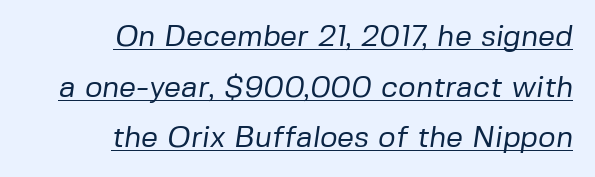
{"serif": "no", "bold": "no", "weight": "regular", "width": "normal", "stroke_contrast": "low", "x_height": "medium", "monospaced": "no", "underline": "yes", "align": "right", "line_spacing": "normal", "line_spacing_ratio": 1.69, "letter_spacing": "normal", "letter_spacing_em": 0.0, "glyph_px": 30}
